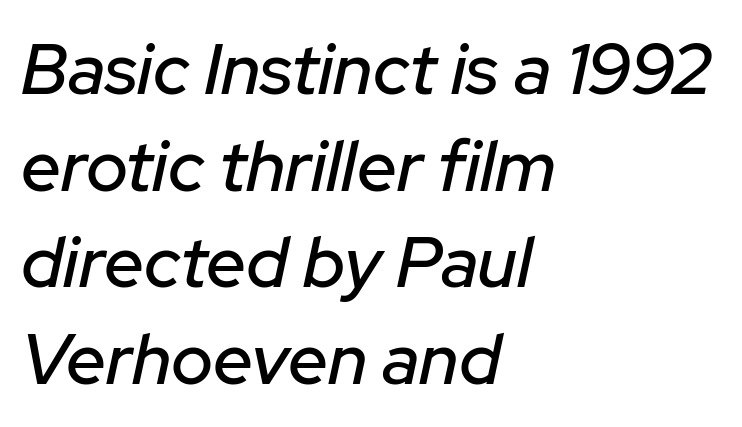
The baseline area is clear. This is oblique type, the kind used for emphasis or titles. Caption: multi-line text, flush left, ragged right. Interline gaps are of average width in this sample.
